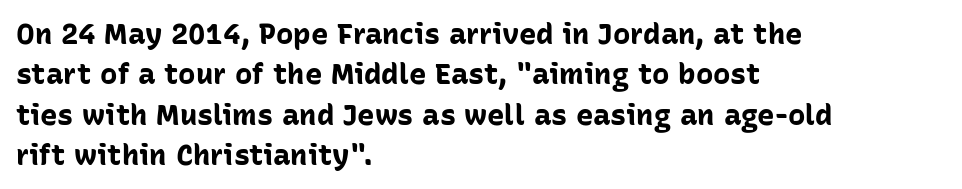
A typesetter would mark this as roman, not italic. Heavy, bold letterforms. The passage shown has conventional tracking throughout. No feet cap the strokes, marking this as sans-serif type.
